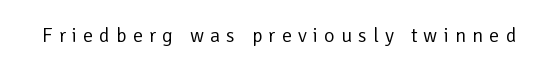
Q: Is the text bold? A: No.
Q: Is the text italic (slanted)? A: No, it is upright.
Q: Is the text underlined? A: No.
Q: Is the spacing between letters normal or unusually wide? A: Unusually wide.
